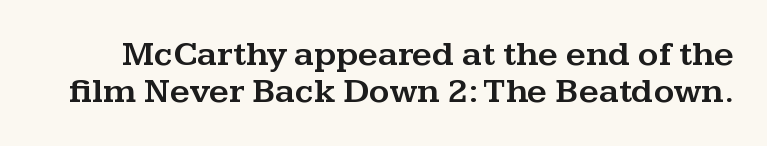
Plain, unruled lines of type. These lines were composed using upright roman letters. Serif or sans? Serif — the stroke terminals have little feet. The rendering keeps characters at their native spacing. The passage shown is typed in a proportional face where columns would drift.
